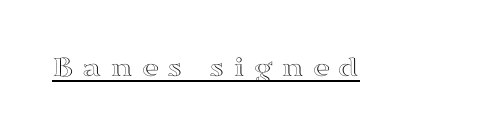
The image shows 30 px wide type, upright; set unusually wide letter spacing (+0.28 em), underlined; a medium x-height.
